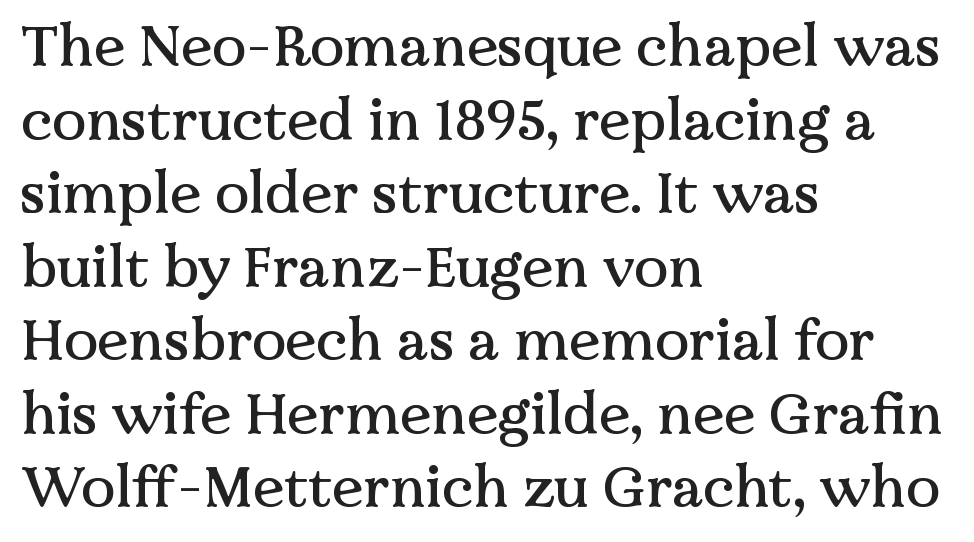
{"serif": "yes", "italic": "no", "width": "normal", "stroke_contrast": "medium", "x_height": "medium", "monospaced": "no", "underline": "no", "align": "left", "line_spacing": "normal", "line_spacing_ratio": 1.29, "letter_spacing": "normal", "letter_spacing_em": 0.0, "glyph_px": 57}
